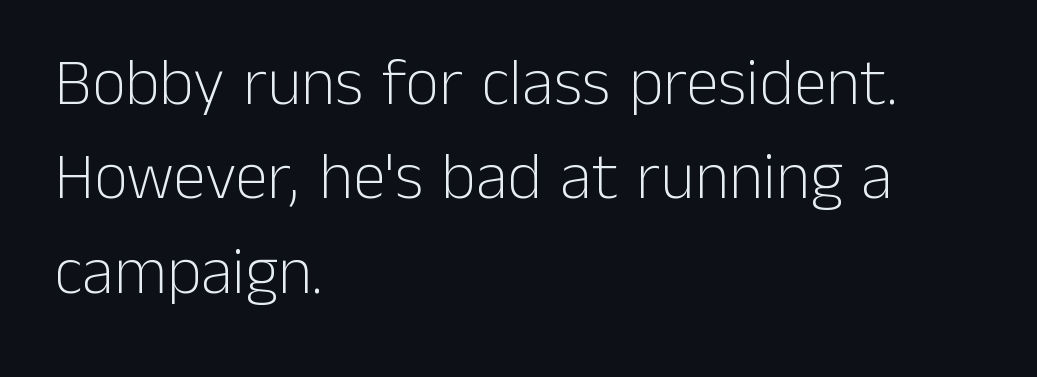
Posture: straight, roman, zero tilt. One glance says typical: line gaps are just what's usual. Classification — sans serif. Glance below the letters and you will spot only blank space.
